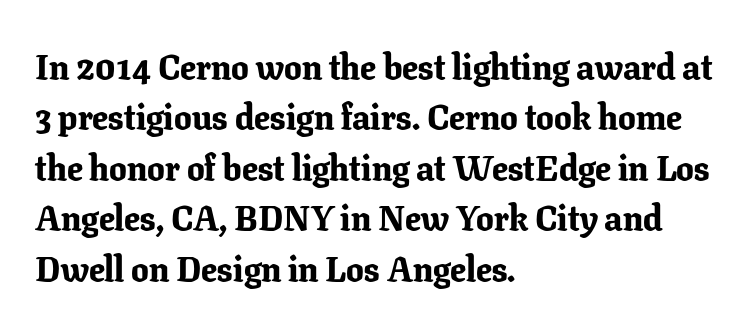
Q: Is the text bold? A: Yes.
Q: Is the text italic (slanted)? A: No, it is upright.
Q: Is the typeface a serif or a sans-serif typeface? A: Serif.
Q: Is the text underlined? A: No.
Q: How is the paragraph aligned? A: Left-aligned.
Q: Is the spacing between letters normal or unusually wide? A: Normal.
Q: Is the spacing between lines tight, normal or loose? A: Normal.
Q: Width (condensed, normal, or wide)? A: Normal.
Q: Stroke contrast? A: Low.
Q: x-height? A: Medium.
Q: Monospaced? A: No.
